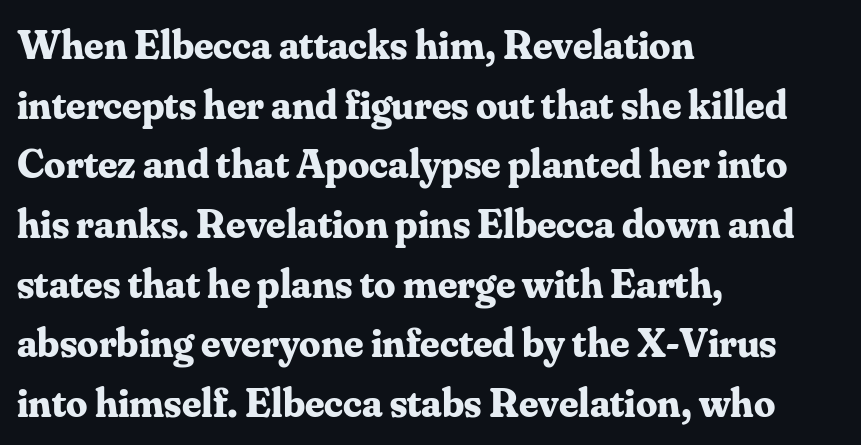
The image shows 42 px bold serif type, upright; set left-aligned, normal line spacing (1.42x), normal letter spacing, not underlined; medium stroke contrast and a small x-height.
